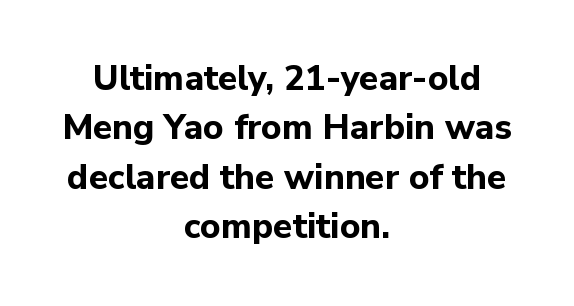
Strong, thick strokes mark this as bold type. Type style note: lacks serifs. Looks like regular typesetting: each glyph gets only the width it needs. The rendering uses a moderate line-height, typical for paragraphs.
